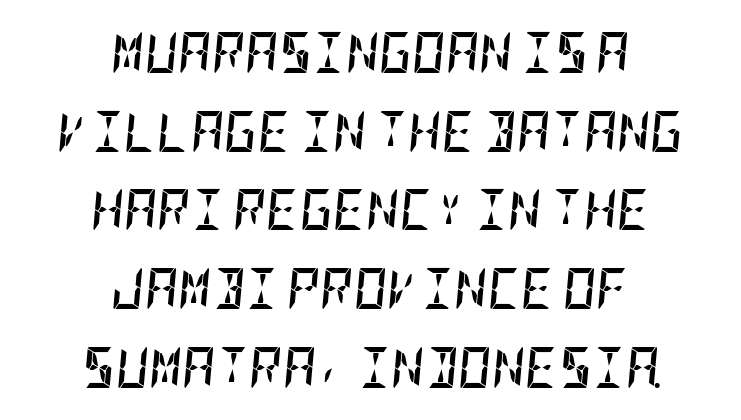
Q: Is the text bold? A: Yes.
Q: Is the text italic (slanted)? A: Yes, it leans right by about 5 degrees.
Q: Is the text underlined? A: No.
Q: How is the paragraph aligned? A: Centered.
Q: Is the spacing between letters normal or unusually wide? A: Normal.
Q: Is the spacing between lines tight, normal or loose? A: Loose.
Q: Width (condensed, normal, or wide)? A: Condensed.
Q: Stroke contrast? A: Low.
Q: x-height? A: Large.
